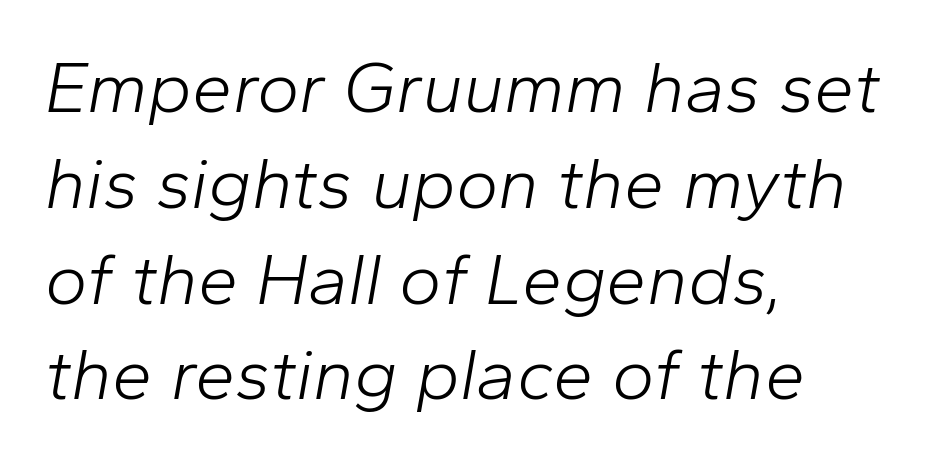
Q: Is the text bold? A: No.
Q: Is the text italic (slanted)? A: Yes, it leans right by about 10 degrees.
Q: Is the text underlined? A: No.
Q: How is the paragraph aligned? A: Left-aligned.
Q: Is the spacing between letters normal or unusually wide? A: Normal.
Q: Is the spacing between lines tight, normal or loose? A: Normal.
Q: Width (condensed, normal, or wide)? A: Normal.
Q: Stroke contrast? A: Low.
Q: x-height? A: Medium.
Q: Monospaced? A: No.
